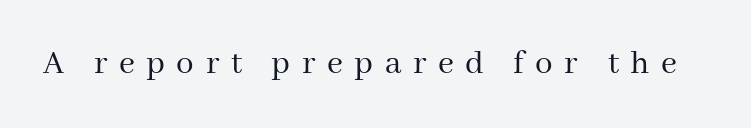
The image shows 35 px regular-weight serif type, upright; set unusually wide letter spacing (+0.33 em), not underlined; medium stroke contrast and a medium x-height.
